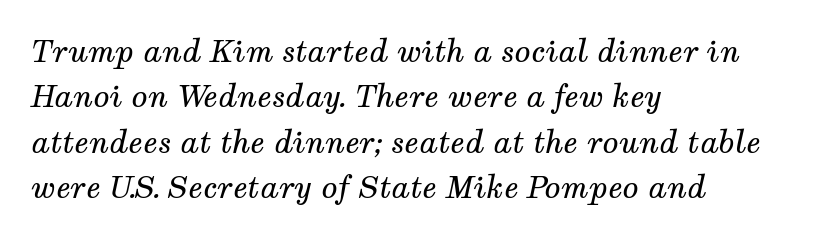
Q: Is the text bold? A: No.
Q: Is the text italic (slanted)? A: Yes, it leans right by about 12 degrees.
Q: Is the typeface a serif or a sans-serif typeface? A: Serif.
Q: Is the text underlined? A: No.
Q: How is the paragraph aligned? A: Left-aligned.
Q: Is the spacing between letters normal or unusually wide? A: Normal.
Q: Is the spacing between lines tight, normal or loose? A: Normal.
Q: Width (condensed, normal, or wide)? A: Normal.
Q: Stroke contrast? A: Medium.
Q: x-height? A: Medium.
Q: Monospaced? A: No.
